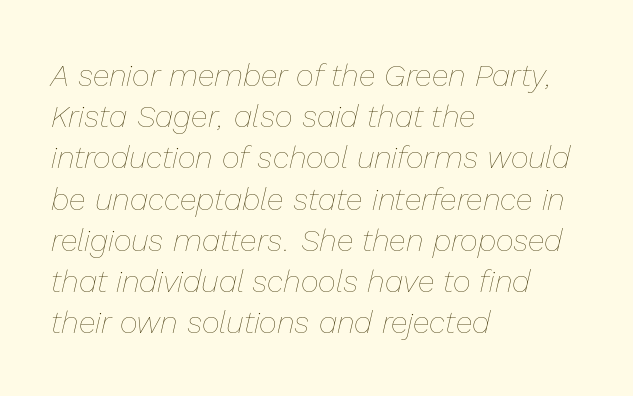
The letters advance in unequal steps, a hallmark of proportional type. This rendering leaves character spacing at its baseline value. Line spacing here is normal. Summary of weight: not heavy and not bold. Leftover space on each line is placed entirely after the last word. The string is rendered with underlining switched off.
